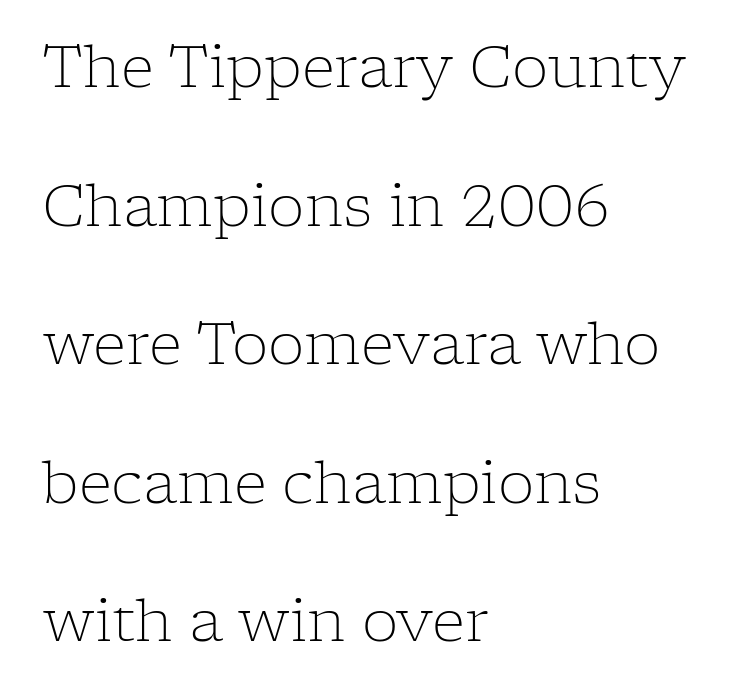
The image shows 58 px light serif type, upright; set left-aligned, loose line spacing (2.39x), normal letter spacing, not underlined; low stroke contrast and a medium x-height.
